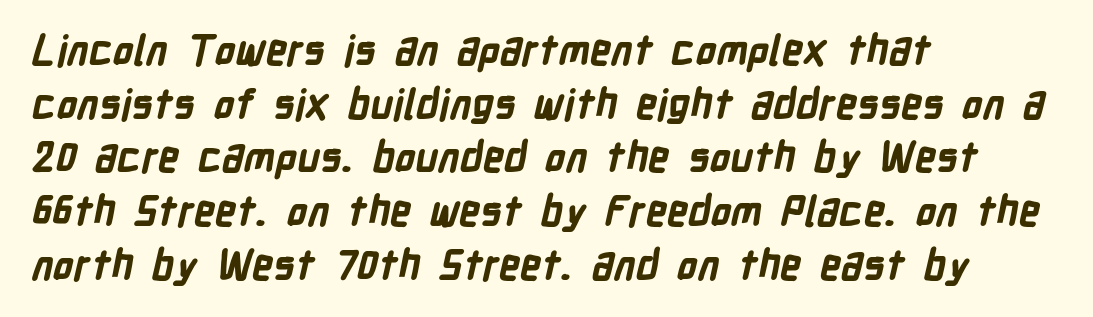
Thick stems and heavy bowls — unmistakably bold. Bare-footed words on every line. Proportional: the letters do not fall into vertical columns. The setting favours the left margin, as ordinary paragraphs usually do. Is there much room between lines? A standard amount, neither cramped nor airy. Serifs: no, the terminals of the letterforms are clean.
